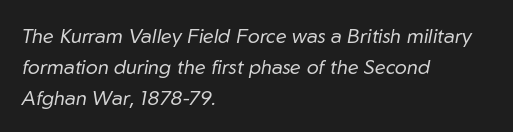
{"italic": "yes", "lean": "right", "slant_degrees": 10, "bold": "no", "underline": "no", "align": "left", "line_spacing": "normal", "line_spacing_ratio": 1.54, "letter_spacing": "normal", "letter_spacing_em": 0.0, "glyph_px": 20}
